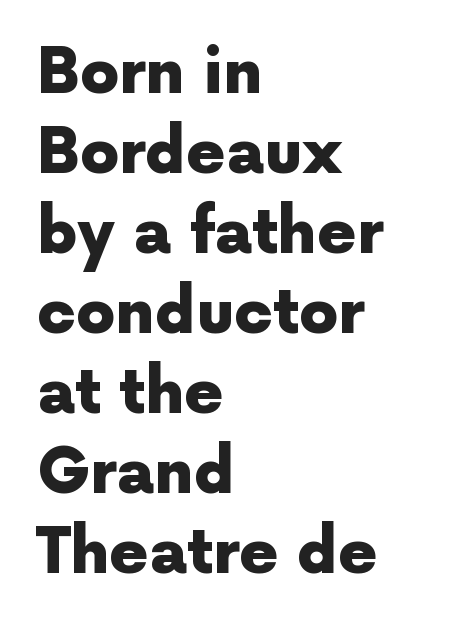
{"serif": "no", "italic": "no", "bold": "yes", "weight": "heavy", "width": "normal", "x_height": "medium", "monospaced": "no", "underline": "no", "align": "left", "line_spacing": "normal", "line_spacing_ratio": 1.29, "letter_spacing": "normal", "letter_spacing_em": 0.0, "glyph_px": 62}
